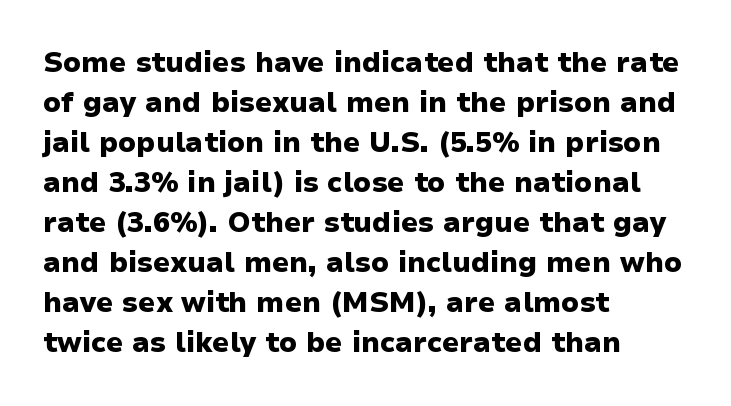
Vertical spacing — default. Regarding serifs, this sample does without them. The letterforms sit shoulder to shoulder at normal distance. Every letter is thick-stroked: bold, no question. In CSS terms this would be text-align: left. The space beneath each line is pristine and unruled.
